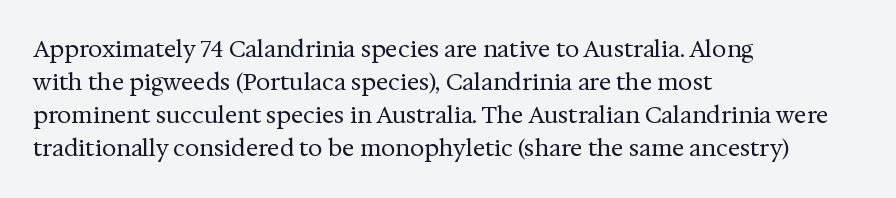
{"italic": "no", "bold": "no", "underline": "no", "align": "left", "line_spacing": "normal", "line_spacing_ratio": 1.44, "letter_spacing": "normal", "letter_spacing_em": 0.0, "glyph_px": 23}
